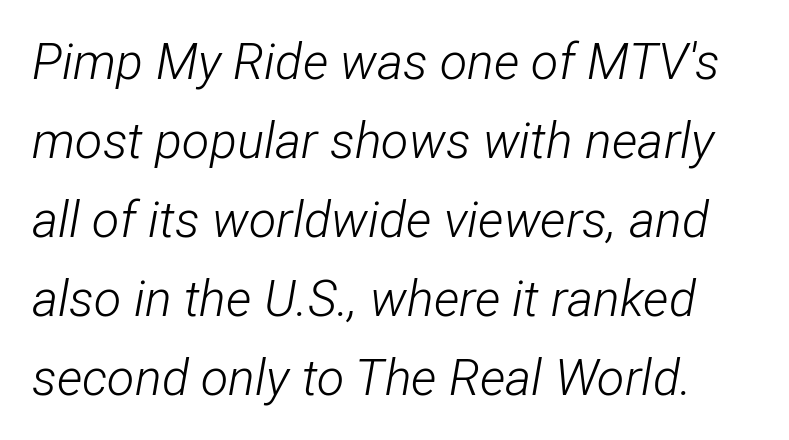
{"italic": "yes", "lean": "right", "slant_degrees": 12, "bold": "no", "weight": "light", "width": "condensed", "stroke_contrast": "low", "x_height": "medium", "monospaced": "no", "underline": "no", "line_spacing": "normal", "line_spacing_ratio": 1.58, "letter_spacing": "normal", "letter_spacing_em": 0.0, "glyph_px": 50}
